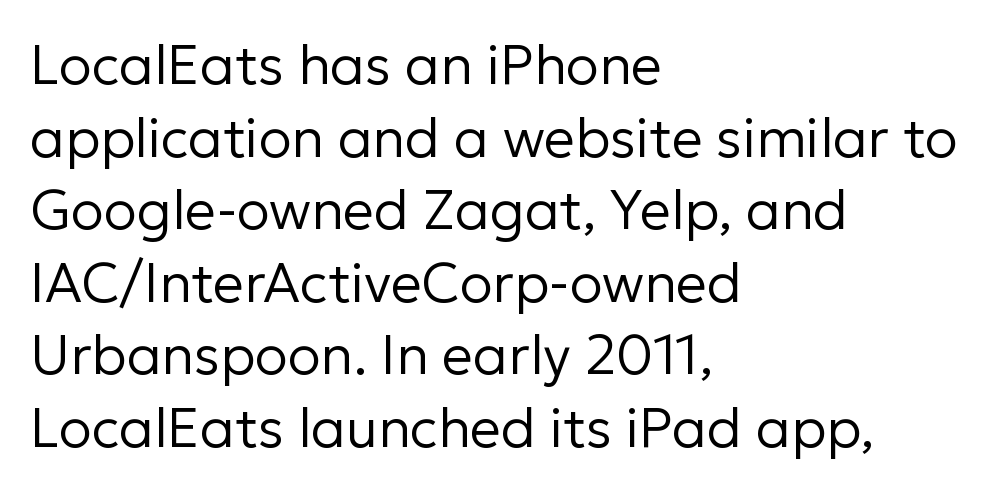
The image shows 55 px regular-weight sans-serif type, upright; set left-aligned, normal line spacing (1.32x), normal letter spacing, not underlined; low stroke contrast and a medium x-height.
